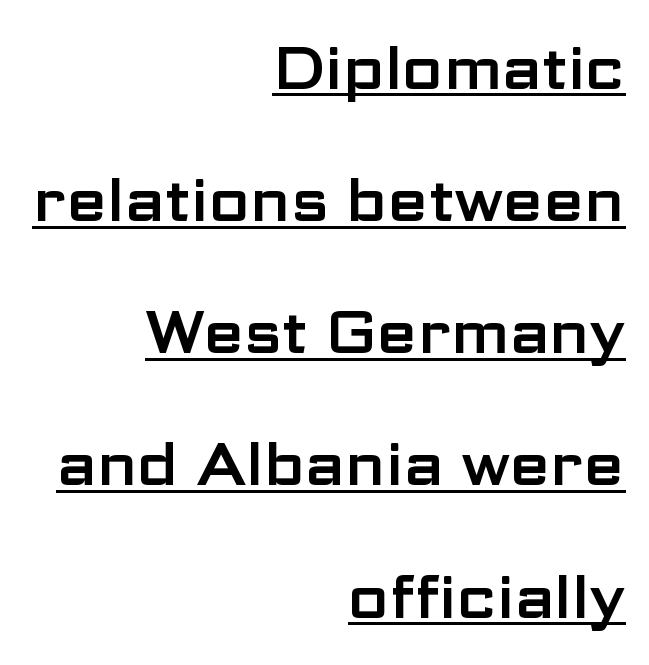
Q: Is the text italic (slanted)? A: No, it is upright.
Q: Is the typeface a serif or a sans-serif typeface? A: Sans-serif.
Q: Is the text underlined? A: Yes.
Q: How is the paragraph aligned? A: Right-aligned.
Q: Is the spacing between letters normal or unusually wide? A: Normal.
Q: Is the spacing between lines tight, normal or loose? A: Loose.
Q: Width (condensed, normal, or wide)? A: Wide.
Q: Stroke contrast? A: Low.
Q: x-height? A: Medium.
Q: Monospaced? A: No.
